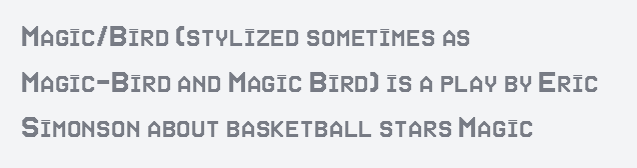
{"italic": "no", "width": "condensed", "x_height": "large", "monospaced": "no", "underline": "no", "align": "left", "line_spacing": "normal", "line_spacing_ratio": 1.38, "letter_spacing": "normal", "letter_spacing_em": 0.0, "glyph_px": 33}
